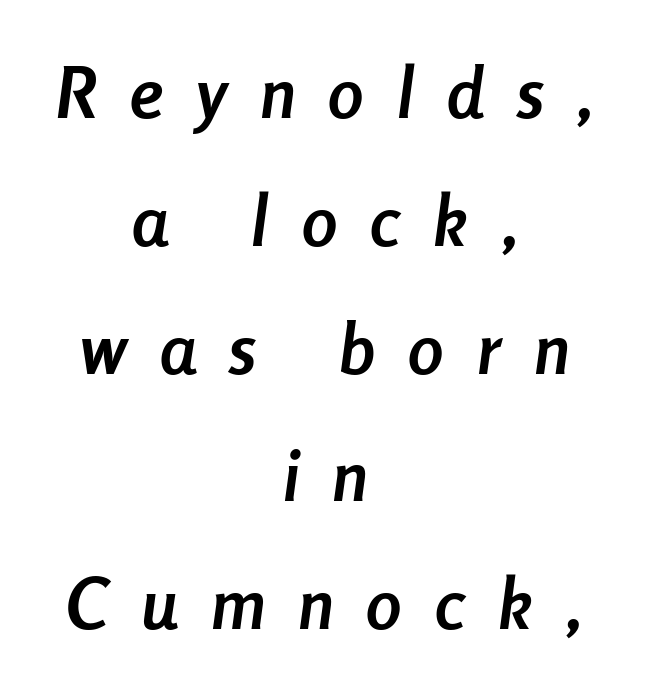
Each letter keeps its own natural width here, so spacing adapts to shape. The area under the type is left untouched. This is heavy type, rendered in bold. The letters are slanted; this is an italic face. Glyph-to-glyph distance is far greater than everyday printed text. This sample is center-justified, so both line endings float freely.
